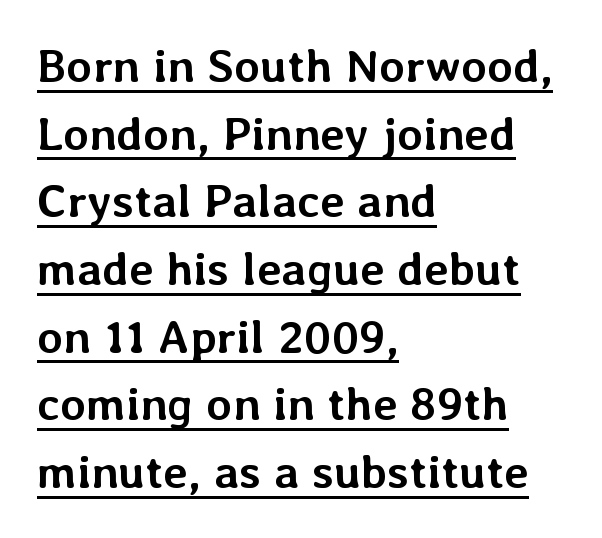
Q: Is the text bold? A: Yes.
Q: Is the text italic (slanted)? A: No, it is upright.
Q: Is the text underlined? A: Yes.
Q: How is the paragraph aligned? A: Left-aligned.
Q: Is the spacing between letters normal or unusually wide? A: Normal.
Q: Is the spacing between lines tight, normal or loose? A: Normal.
Q: Width (condensed, normal, or wide)? A: Normal.
Q: Stroke contrast? A: Low.
Q: x-height? A: Medium.
Q: Monospaced? A: No.
